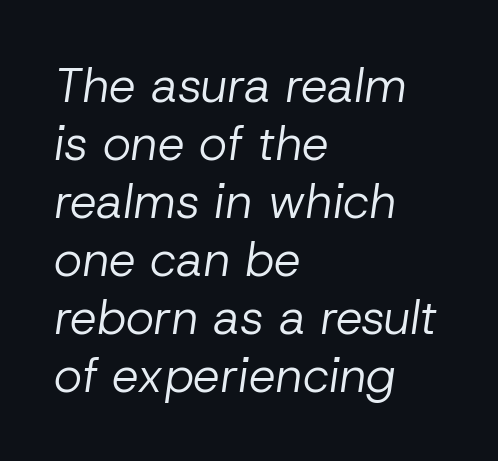
{"italic": "yes", "lean": "right", "slant_degrees": 8, "bold": "no", "weight": "regular", "width": "normal", "stroke_contrast": "low", "x_height": "medium", "monospaced": "no", "underline": "no", "align": "left", "line_spacing_ratio": 1.21, "letter_spacing": "normal", "letter_spacing_em": 0.0, "glyph_px": 48}
